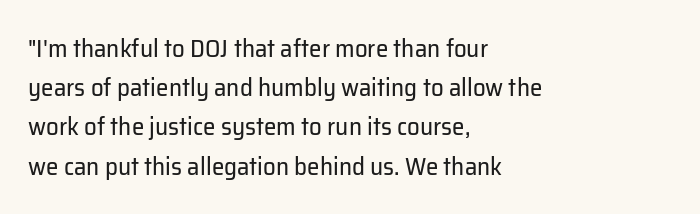
Q: Is the text bold? A: No.
Q: Is the text italic (slanted)? A: No, it is upright.
Q: Is the text underlined? A: No.
Q: How is the paragraph aligned? A: Left-aligned.
Q: Is the spacing between letters normal or unusually wide? A: Normal.
Q: Is the spacing between lines tight, normal or loose? A: Normal.
